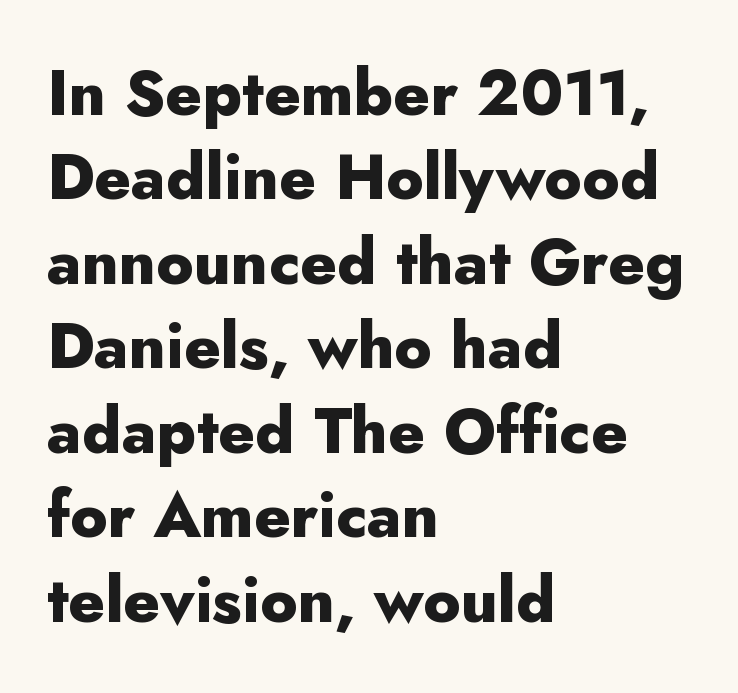
The font family rendered here belongs to the sans-serif group. Default kerning and tracking; the words read as compact shapes. Look at the stroke-to-counter ratio: heavy, a bold. Proportional: the letters do not fall into vertical columns.
